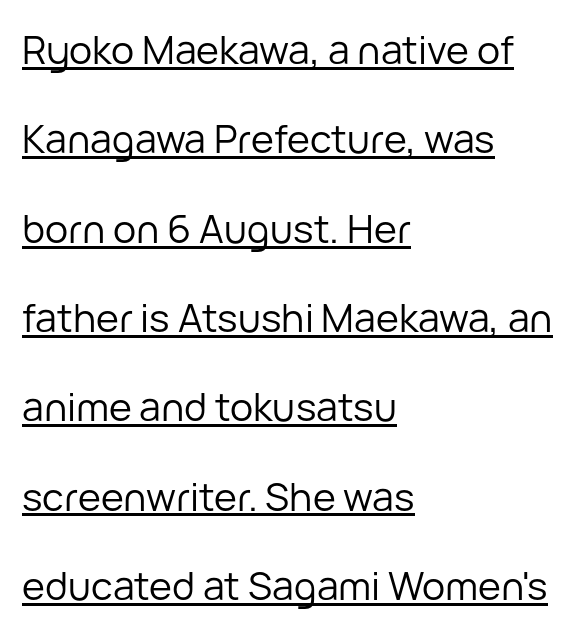
The image shows 39 px regular-weight sans-serif type, upright; set left-aligned, loose line spacing (2.29x), normal letter spacing, underlined; low stroke contrast and a medium x-height.
